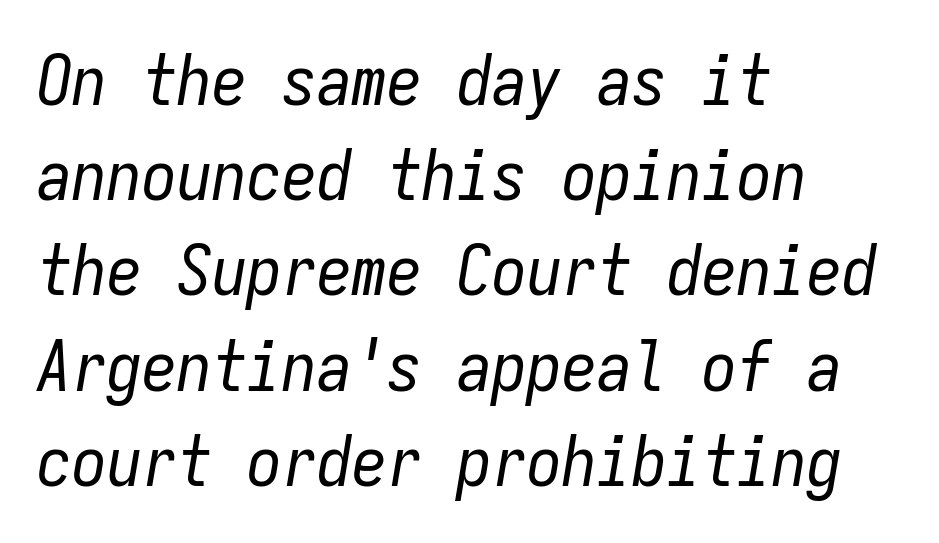
In terms of letterspacing, this is plain default setting. Quick note: italic. Letters have the restrained weight of plain body copy at most. The setting favours the left margin, as ordinary paragraphs usually do. No word sits above an underline. This sample has the even, mechanical cadence of fixed-width lettering.
